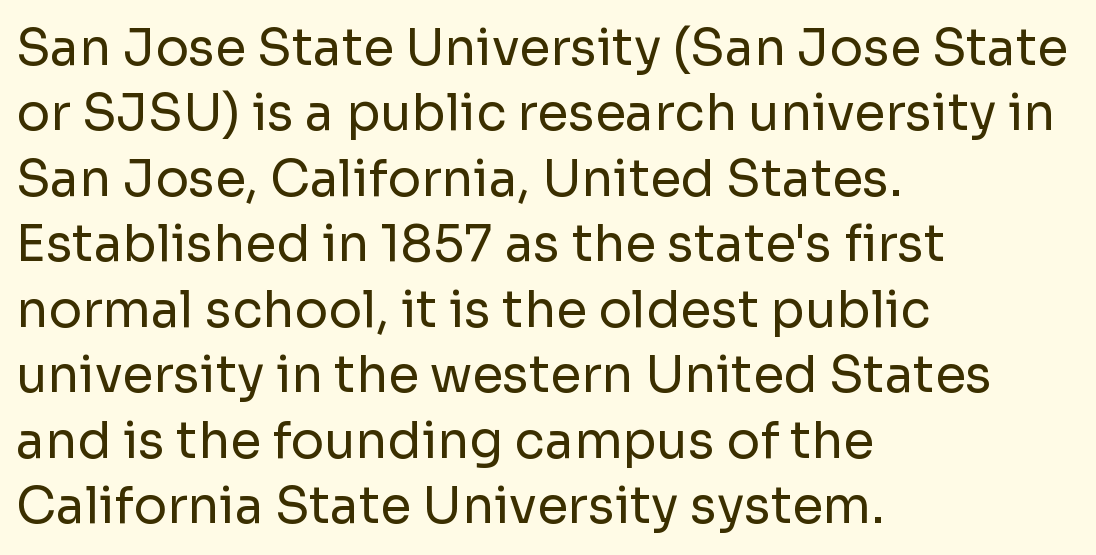
The image shows 50 px regular-weight sans-serif type, upright; set left-aligned, normal line spacing (1.31x), normal letter spacing, not underlined; low stroke contrast and a medium x-height.
